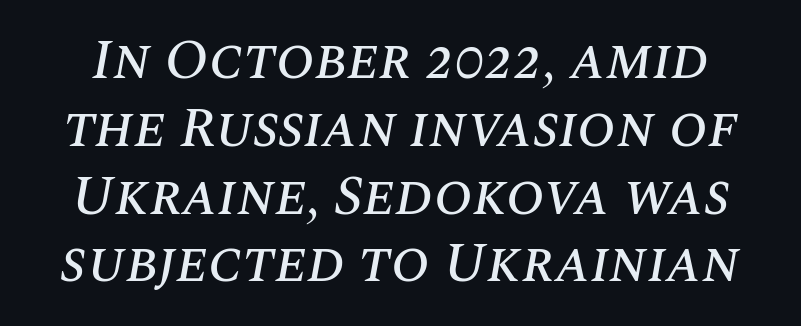
Q: Is the text italic (slanted)? A: Yes, it leans right by about 10 degrees.
Q: Is the text underlined? A: No.
Q: Is the spacing between letters normal or unusually wide? A: Normal.
Q: Width (condensed, normal, or wide)? A: Normal.
Q: Stroke contrast? A: Medium.
Q: x-height? A: Large.
Q: Monospaced? A: No.
